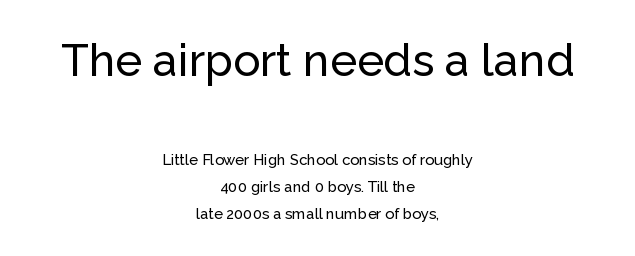
Q: Is the text italic (slanted)? A: No, it is upright.
Q: Is the typeface a serif or a sans-serif typeface? A: Sans-serif.
Q: Is the text underlined? A: No.
Q: How is the paragraph aligned? A: Centered.
Q: Is the spacing between letters normal or unusually wide? A: Normal.
Q: Which block of text is set in a larger size, the first (top) or the second (bottom)? A: The first (top) one.
Q: Width (condensed, normal, or wide)? A: Normal.
Q: Stroke contrast? A: Low.
Q: x-height? A: Medium.
Q: Monospaced? A: No.
